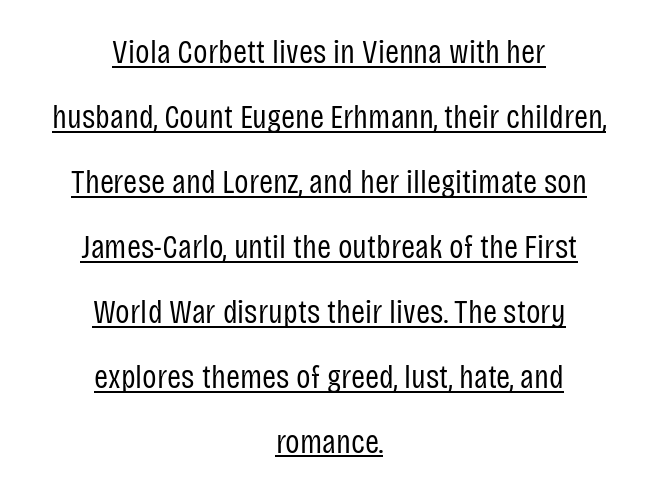
Q: Is the text bold? A: No.
Q: Is the text italic (slanted)? A: No, it is upright.
Q: Is the typeface a serif or a sans-serif typeface? A: Sans-serif.
Q: Is the text underlined? A: Yes.
Q: How is the paragraph aligned? A: Centered.
Q: Is the spacing between letters normal or unusually wide? A: Normal.
Q: Is the spacing between lines tight, normal or loose? A: Loose.
Q: Width (condensed, normal, or wide)? A: Condensed.
Q: Stroke contrast? A: Low.
Q: x-height? A: Large.
Q: Monospaced? A: No.
